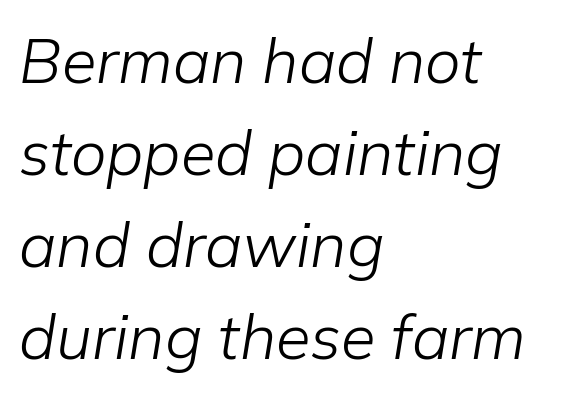
Line beginnings align vertically; line endings do not. The weight tops out at a normal text grade. Looks like regular typesetting: each glyph gets only the width it needs. Does the lettering tilt? It does — this is italic. Whoever set this chose a conventional vertical rhythm. Rule under the text: the space is simply empty.
